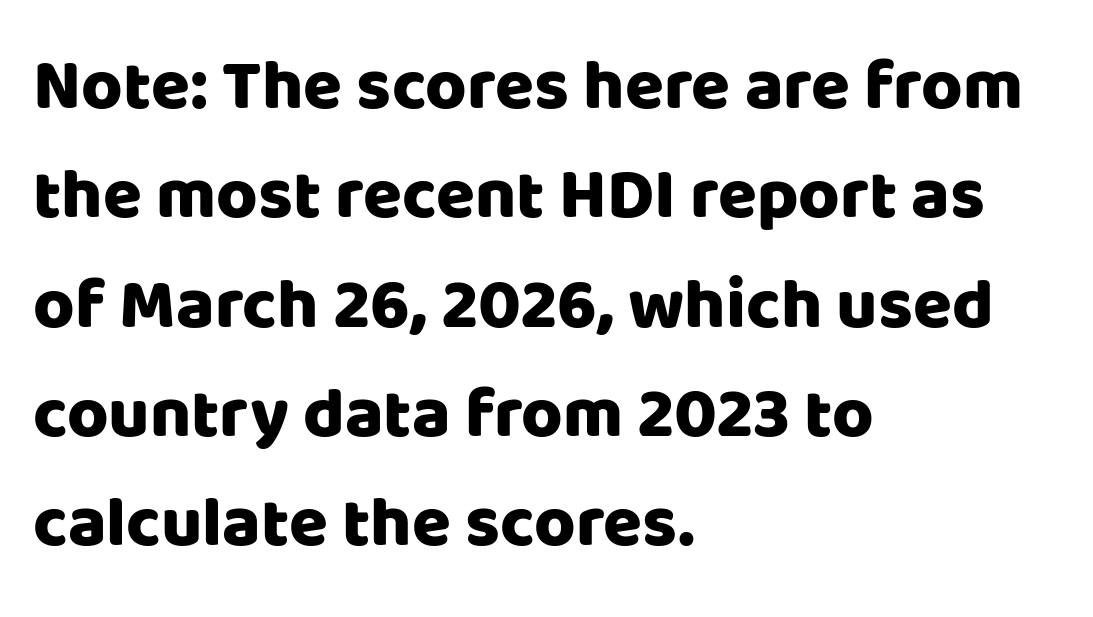
{"serif": "no", "italic": "no", "width": "normal", "stroke_contrast": "low", "x_height": "large", "monospaced": "no", "underline": "no", "align": "left", "line_spacing": "normal", "line_spacing_ratio": 1.54, "letter_spacing": "normal", "letter_spacing_em": 0.0, "glyph_px": 71}
